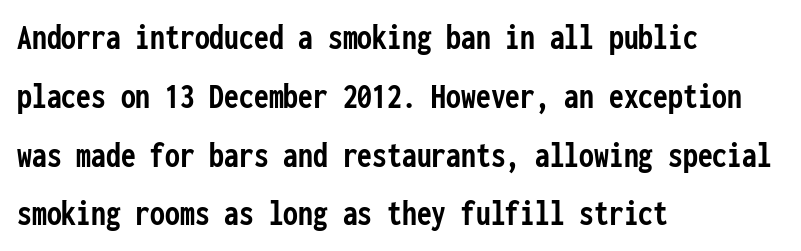
{"serif": "no", "italic": "no", "bold": "yes", "weight": "semibold", "width": "condensed", "stroke_contrast": "low", "x_height": "medium", "monospaced": "yes", "underline": "no", "align": "left", "line_spacing": "normal", "line_spacing_ratio": 1.59, "letter_spacing": "normal", "letter_spacing_em": 0.0, "glyph_px": 37}
